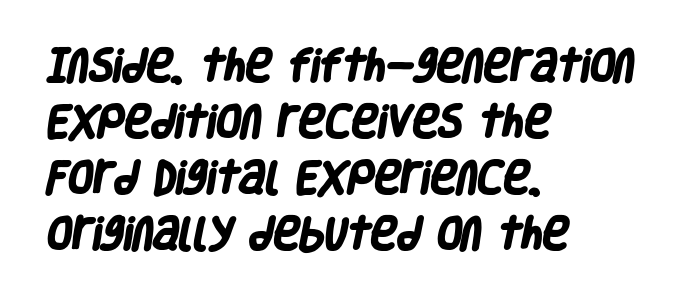
Q: Is the text bold? A: Yes.
Q: Is the typeface a serif or a sans-serif typeface? A: Sans-serif.
Q: Is the text underlined? A: No.
Q: How is the paragraph aligned? A: Left-aligned.
Q: Is the spacing between letters normal or unusually wide? A: Normal.
Q: Is the spacing between lines tight, normal or loose? A: Normal.
Q: Width (condensed, normal, or wide)? A: Condensed.
Q: Stroke contrast? A: Low.
Q: x-height? A: Large.
Q: Monospaced? A: No.
